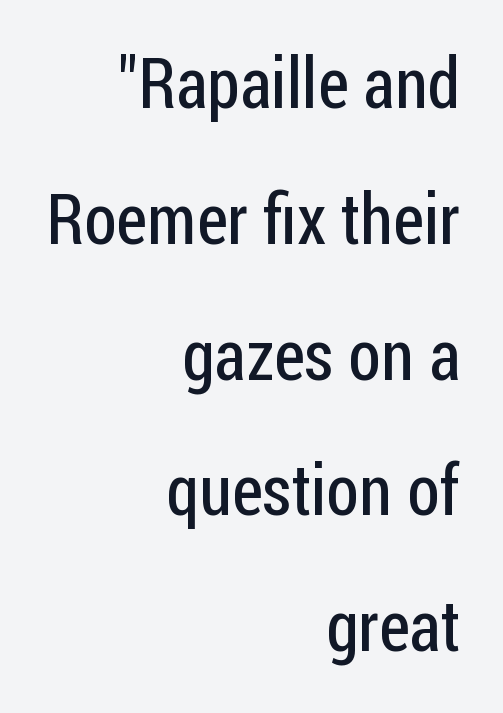
Q: Is the text bold? A: No.
Q: Is the text italic (slanted)? A: No, it is upright.
Q: Is the typeface a serif or a sans-serif typeface? A: Sans-serif.
Q: Is the text underlined? A: No.
Q: How is the paragraph aligned? A: Right-aligned.
Q: Is the spacing between letters normal or unusually wide? A: Normal.
Q: Is the spacing between lines tight, normal or loose? A: Loose.
Q: Width (condensed, normal, or wide)? A: Condensed.
Q: Stroke contrast? A: Low.
Q: x-height? A: Medium.
Q: Monospaced? A: No.
